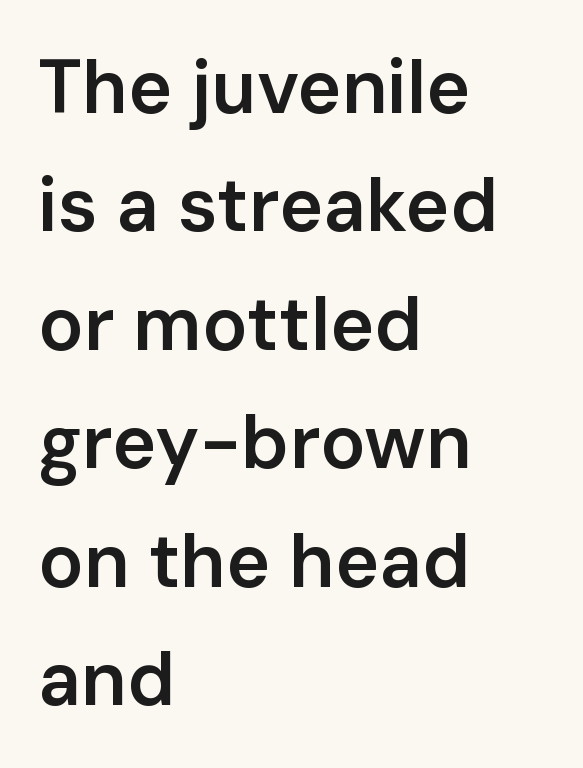
{"serif": "no", "italic": "no", "bold": "semi", "weight": "semibold", "width": "normal", "stroke_contrast": "low", "x_height": "medium", "monospaced": "no", "underline": "no", "align": "left", "line_spacing": "normal", "line_spacing_ratio": 1.58, "letter_spacing": "normal", "letter_spacing_em": 0.0, "glyph_px": 75}
